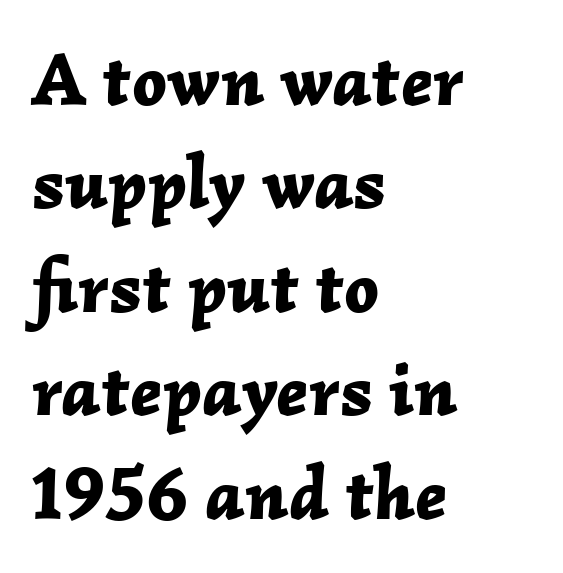
{"italic": "yes", "lean": "right", "slant_degrees": 2, "bold": "yes", "weight": "bold", "width": "normal", "stroke_contrast": "low", "x_height": "medium", "monospaced": "no", "underline": "no", "align": "left", "line_spacing": "normal", "line_spacing_ratio": 1.38, "letter_spacing": "normal", "letter_spacing_em": 0.0, "glyph_px": 75}
